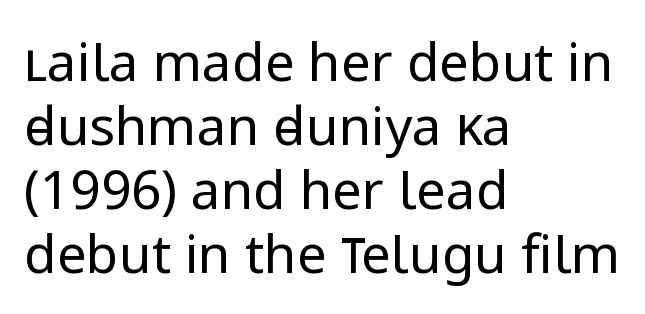
The image shows 53 px regular-weight sans-serif type, upright; set left-aligned, line spacing 1.21x, normal letter spacing, not underlined; low stroke contrast and a medium x-height.
